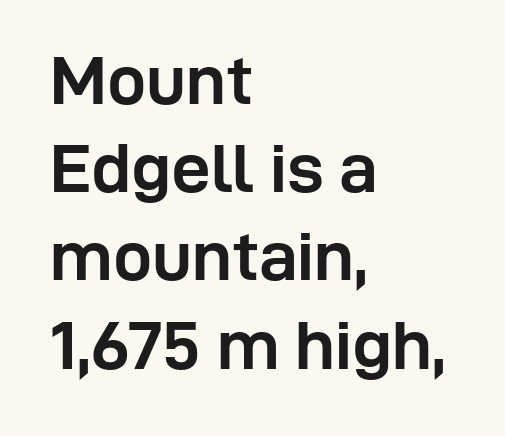
{"serif": "no", "italic": "no", "bold": "yes", "weight": "semibold", "width": "normal", "stroke_contrast": "low", "x_height": "medium", "monospaced": "no", "underline": "no", "align": "left", "line_spacing": "normal", "line_spacing_ratio": 1.26, "letter_spacing": "normal", "letter_spacing_em": 0.0, "glyph_px": 70}
